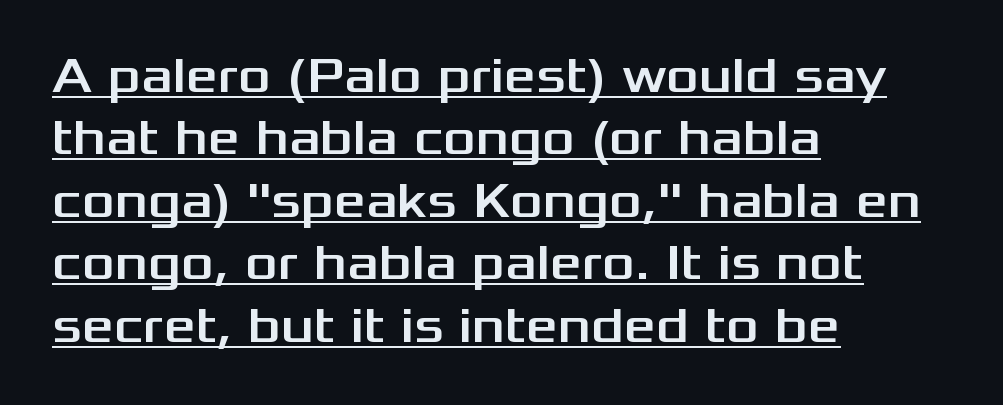
Q: Is the text italic (slanted)? A: No, it is upright.
Q: Is the typeface a serif or a sans-serif typeface? A: Sans-serif.
Q: Is the text underlined? A: Yes.
Q: How is the paragraph aligned? A: Left-aligned.
Q: Is the spacing between letters normal or unusually wide? A: Normal.
Q: Is the spacing between lines tight, normal or loose? A: Normal.
Q: Width (condensed, normal, or wide)? A: Wide.
Q: Stroke contrast? A: Medium.
Q: x-height? A: Medium.
Q: Monospaced? A: No.
